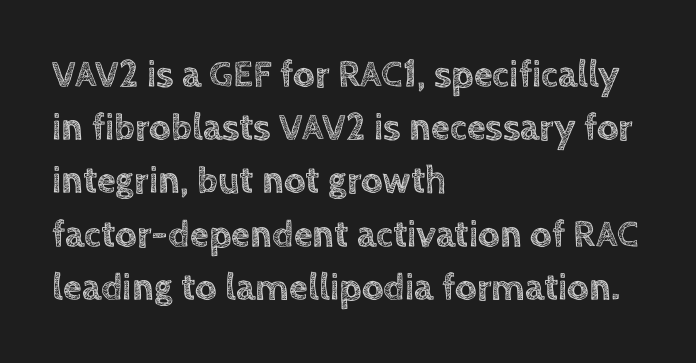
Q: Is the text italic (slanted)? A: No, it is upright.
Q: Is the text underlined? A: No.
Q: How is the paragraph aligned? A: Left-aligned.
Q: Is the spacing between letters normal or unusually wide? A: Normal.
Q: Is the spacing between lines tight, normal or loose? A: Normal.
Q: Width (condensed, normal, or wide)? A: Normal.
Q: x-height? A: Large.
Q: Monospaced? A: No.
